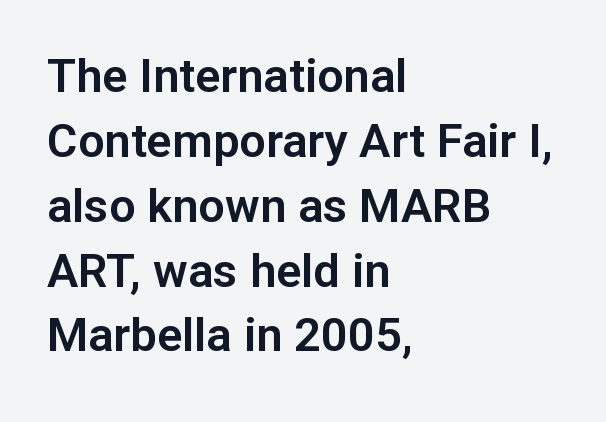
{"serif": "no", "italic": "no", "width": "normal", "stroke_contrast": "low", "x_height": "medium", "monospaced": "no", "underline": "no", "align": "left", "line_spacing": "normal", "line_spacing_ratio": 1.38, "letter_spacing": "normal", "letter_spacing_em": 0.0, "glyph_px": 47}
